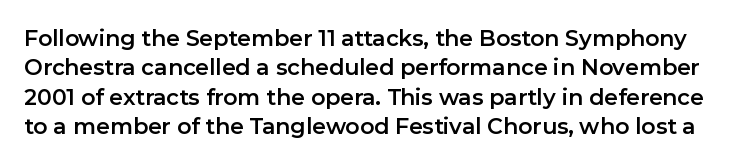
The image shows 22 px text type, upright; set normal line spacing (1.34x), normal letter spacing, not underlined.
